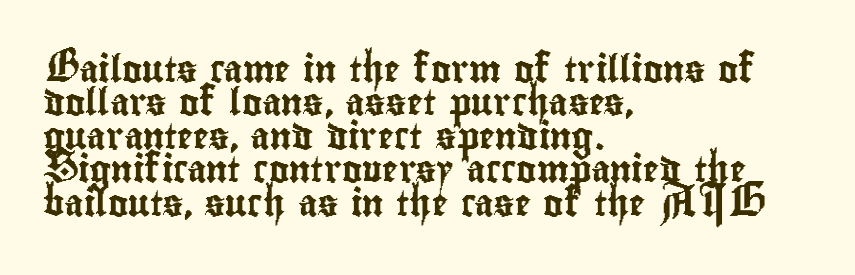
Q: Is the text italic (slanted)? A: No, it is upright.
Q: Is the text underlined? A: No.
Q: How is the paragraph aligned? A: Left-aligned.
Q: Is the spacing between letters normal or unusually wide? A: Normal.
